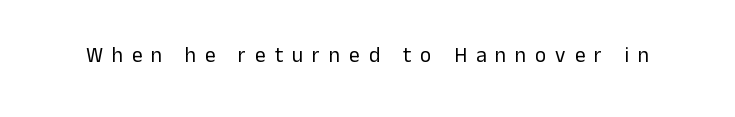
Q: Is the text bold? A: No.
Q: Is the text italic (slanted)? A: No, it is upright.
Q: Is the text underlined? A: No.
Q: Is the spacing between letters normal or unusually wide? A: Unusually wide.
